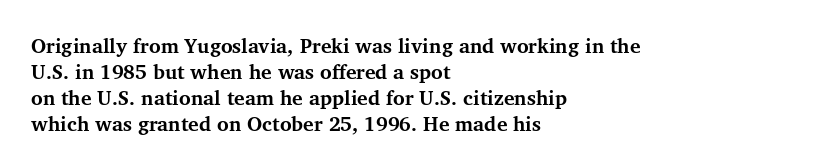
Q: Is the text bold? A: Yes.
Q: Is the text italic (slanted)? A: No, it is upright.
Q: Is the text underlined? A: No.
Q: How is the paragraph aligned? A: Left-aligned.
Q: Is the spacing between letters normal or unusually wide? A: Normal.
Q: Is the spacing between lines tight, normal or loose? A: Normal.
